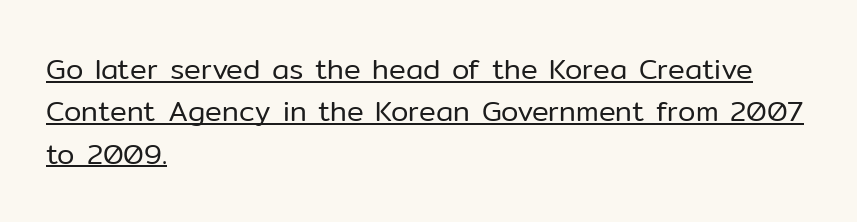
Q: Is the text bold? A: No.
Q: Is the text italic (slanted)? A: No, it is upright.
Q: Is the typeface a serif or a sans-serif typeface? A: Sans-serif.
Q: Is the text underlined? A: Yes.
Q: How is the paragraph aligned? A: Left-aligned.
Q: Is the spacing between letters normal or unusually wide? A: Normal.
Q: Is the spacing between lines tight, normal or loose? A: Normal.
Q: Width (condensed, normal, or wide)? A: Normal.
Q: Stroke contrast? A: Low.
Q: x-height? A: Medium.
Q: Monospaced? A: No.
